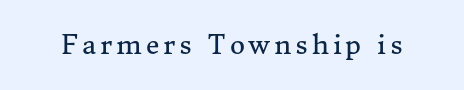
{"italic": "no", "bold": "no", "underline": "no", "glyph_px": 26}
